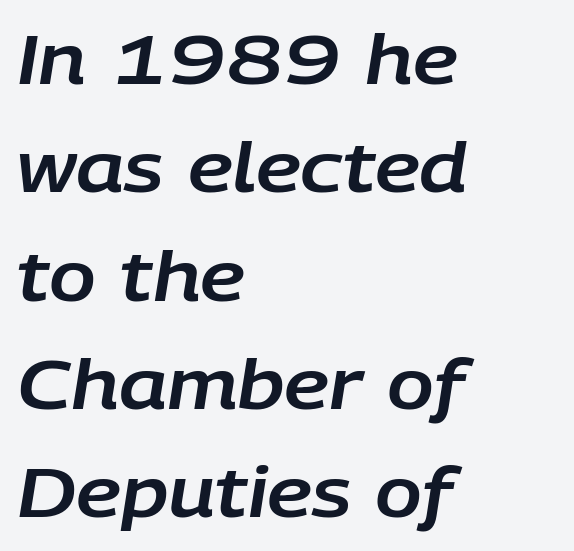
Default kerning and tracking; the words read as compact shapes. No word sits above an underline. The face used here is proportionally spaced, like ordinary book or web type. A typesetter would mark this as italic.
